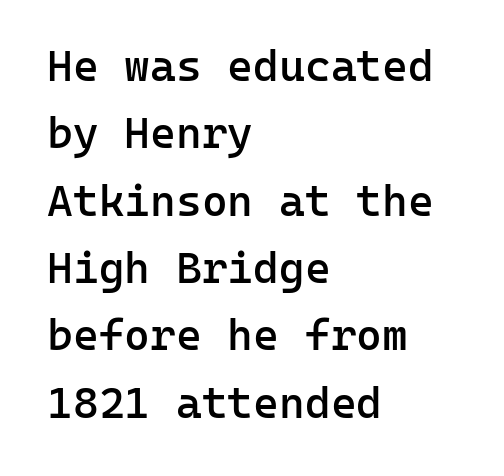
{"serif": "no", "italic": "no", "bold": "semi", "weight": "semibold", "width": "normal", "stroke_contrast": "low", "x_height": "medium", "monospaced": "yes", "underline": "no", "align": "left", "line_spacing": "normal", "line_spacing_ratio": 1.53, "letter_spacing": "normal", "letter_spacing_em": 0.0, "glyph_px": 44}
